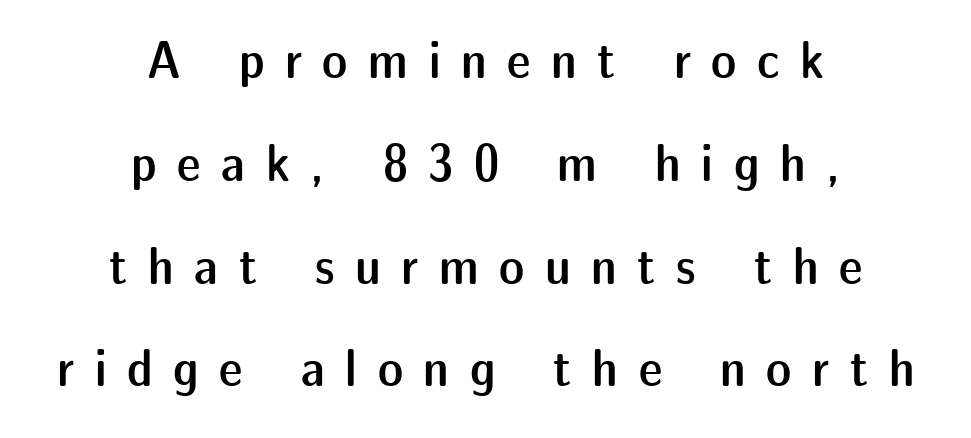
The image shows 53 px semibold sans-serif type, upright; set centered, loose line spacing (1.94x), unusually wide letter spacing (+0.39 em), not underlined; low stroke contrast and a medium x-height.
